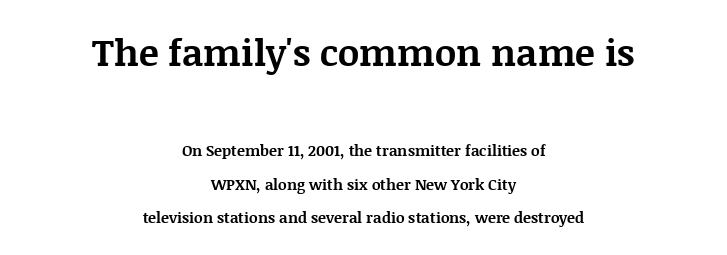
Summary of vertical rhythm: relaxed, with wide interline spacing. The type sits square on the baseline with zero lean. Note: larger setting up top, smaller setting below. A centered setting, common on invitations and titles, is used for this passage. These lines are rendered in a variable-pitch font.
